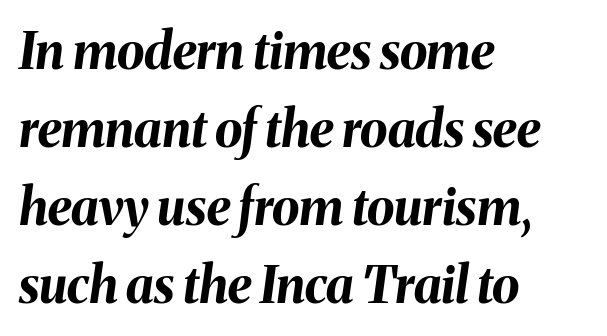
The image shows 50 px bold type, italic (leaning right); set left-aligned, normal line spacing (1.56x), normal letter spacing, not underlined; medium stroke contrast and a medium x-height.
